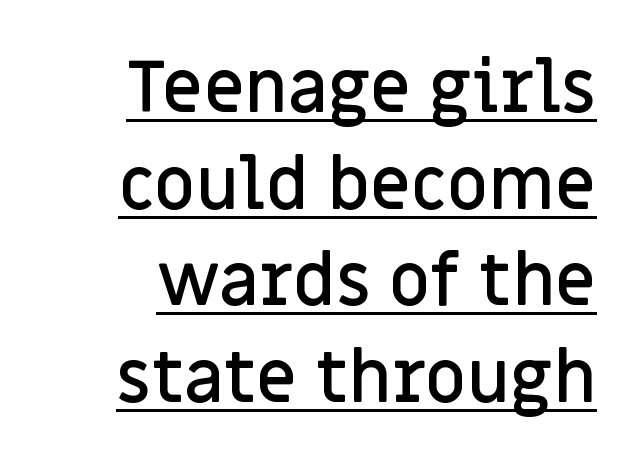
Spacing verdict: proportional, widths tailored to each character. How heavy is the stroke? Medium-heavy — a semibold, shy of bold. The font's upright variant was chosen for this text. Observe the absence of serifs on each vertical stroke in this sample.
